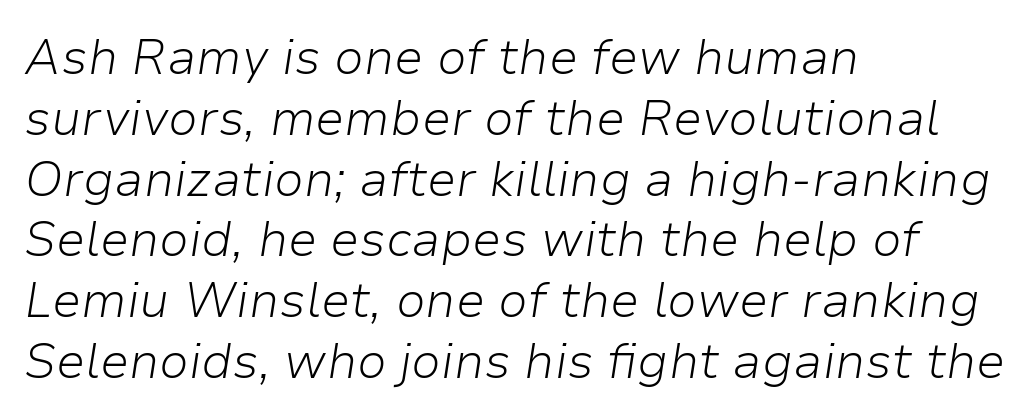
{"italic": "yes", "lean": "right", "slant_degrees": 9, "bold": "no", "weight": "light", "width": "normal", "stroke_contrast": "low", "x_height": "medium", "monospaced": "no", "underline": "no", "align": "left", "line_spacing_ratio": 1.24, "letter_spacing": "normal", "letter_spacing_em": 0.0, "glyph_px": 49}
